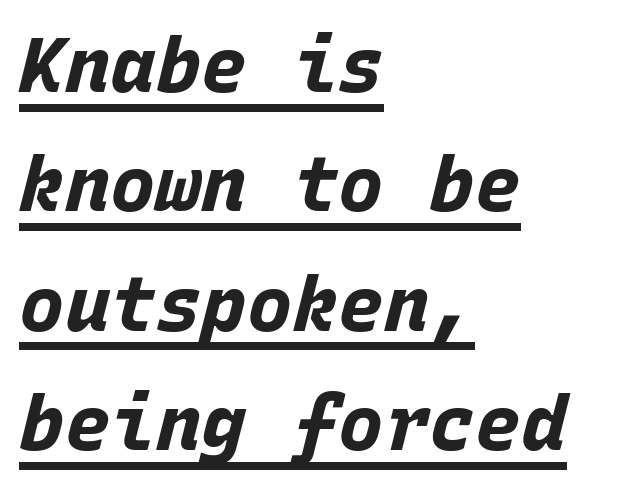
The glyphs are accompanied by a horizontal stroke just below them. Typographic density is high because the face is bold. Monospaced: the letters line up in strict vertical columns. In terms of letterspacing, this is plain default setting. Is the type slanted? Yes — the strokes lean at a clear angle.
